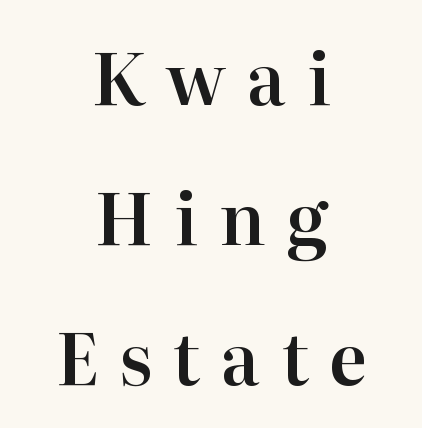
Unmarked baselines from the first word to the last. The letters carry serifs — small finishing strokes at the ends of their stems. This sample trades compactness for vertical openness between lines. If you folded the block vertically in half, each line would mirror itself in length.
